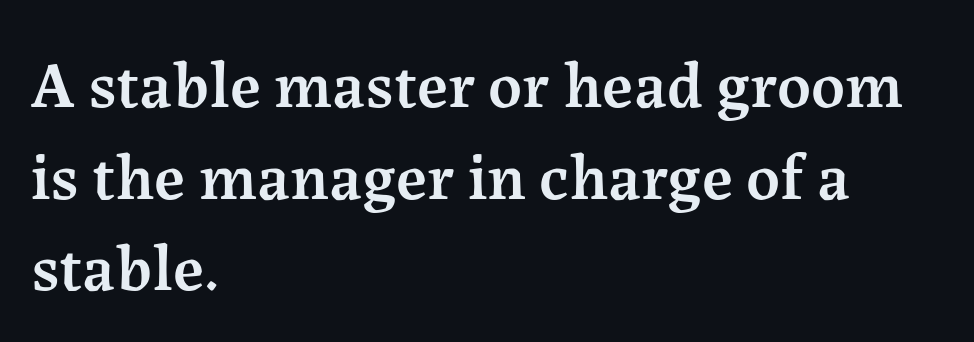
{"serif": "yes", "italic": "no", "bold": "semi", "weight": "semibold", "width": "normal", "stroke_contrast": "medium", "x_height": "medium", "monospaced": "no", "underline": "no", "align": "left", "line_spacing": "normal", "line_spacing_ratio": 1.39, "letter_spacing": "normal", "letter_spacing_em": 0.0, "glyph_px": 66}
